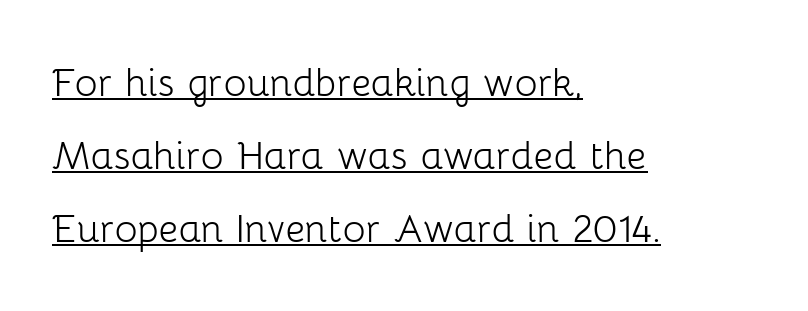
The font is comparable to plain body text, perhaps lighter. Compared with undecorated copy, this sample adds a rule below the words. Every stem runs plumb, perpendicular to the baseline. The lines in this sample share a left origin and differ only in where they stop.
